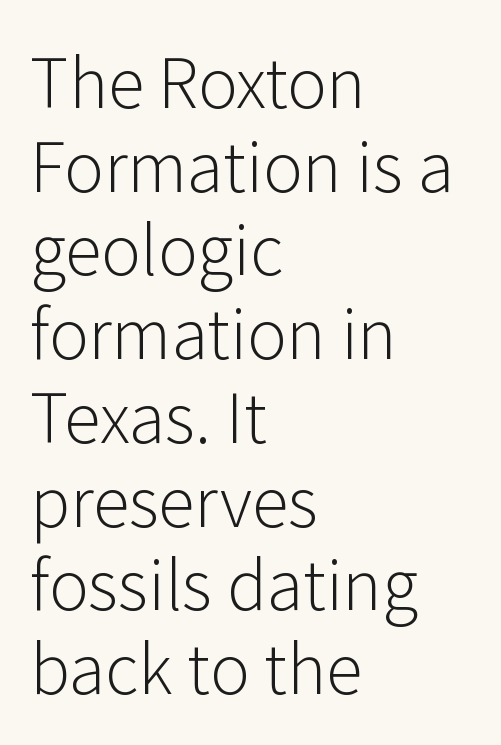
{"serif": "no", "italic": "no", "bold": "no", "weight": "light", "width": "normal", "stroke_contrast": "low", "x_height": "medium", "monospaced": "no", "underline": "no", "align": "left", "line_spacing": "normal", "line_spacing_ratio": 1.25, "letter_spacing": "normal", "letter_spacing_em": 0.0, "glyph_px": 67}
